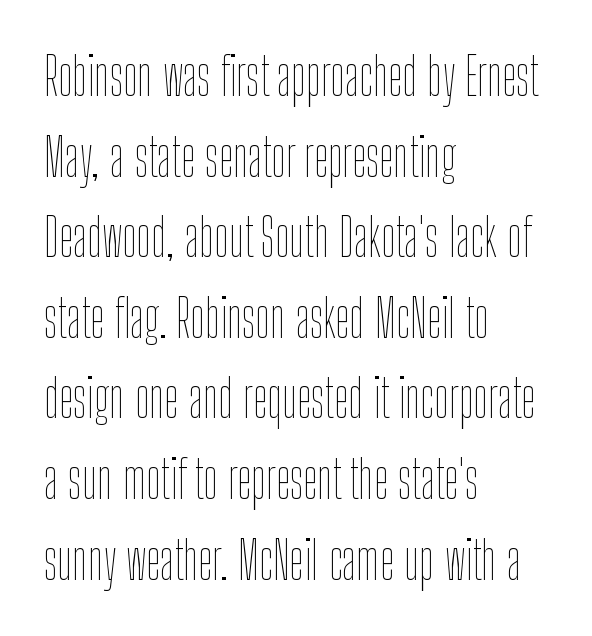
Q: Is the text bold? A: No.
Q: Is the text italic (slanted)? A: No, it is upright.
Q: Is the text underlined? A: No.
Q: How is the paragraph aligned? A: Left-aligned.
Q: Is the spacing between letters normal or unusually wide? A: Normal.
Q: Is the spacing between lines tight, normal or loose? A: Normal.
Q: Width (condensed, normal, or wide)? A: Condensed.
Q: Stroke contrast? A: Low.
Q: x-height? A: Medium.
Q: Monospaced? A: No.
